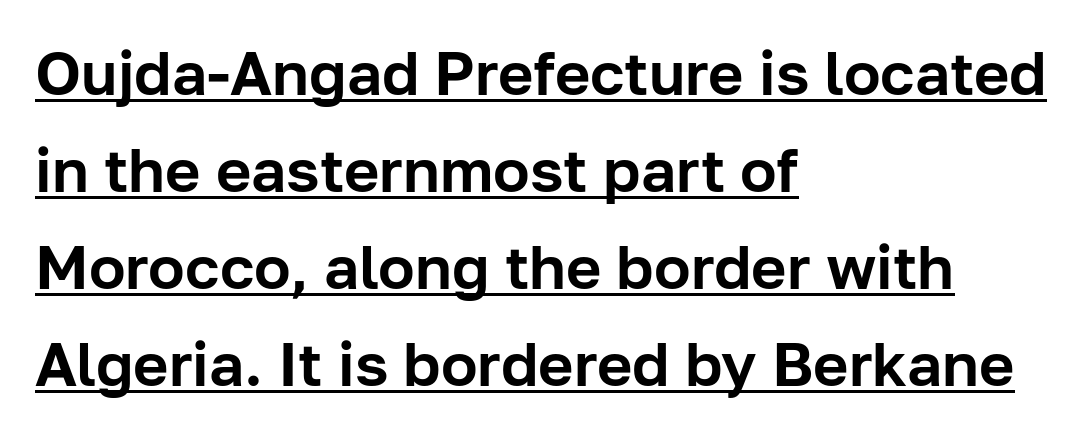
The image shows 61 px sans-serif type, upright; set left-aligned, normal line spacing (1.59x), normal letter spacing, underlined; low stroke contrast and a medium x-height.
